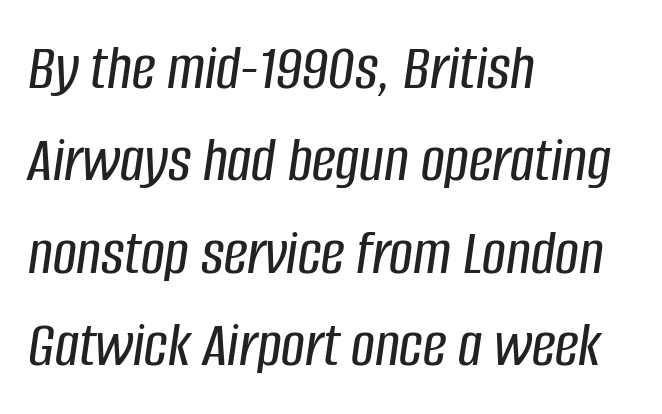
The passage shown is not underscored anywhere. Between one letter and the next there's only the usual sliver of space. Reading down the block, your eye returns to a fixed left position each line. Style check: oblique. These lines are rendered in a variable-pitch font. Horizontal bands of white between lines are of average thickness.
